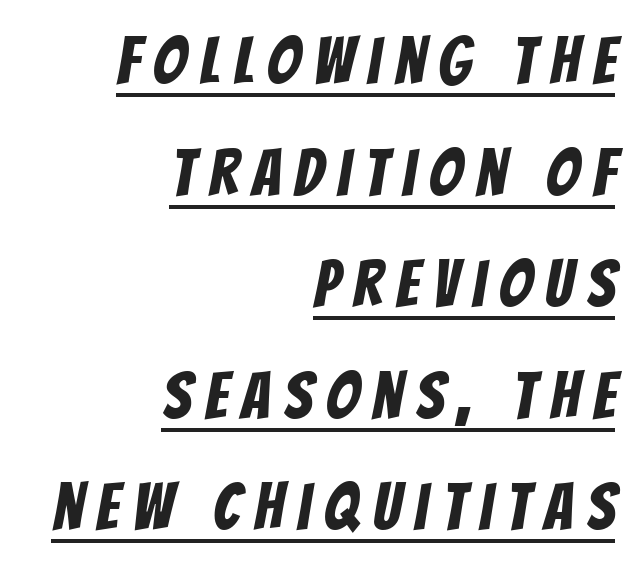
This sample uses a sans-serif face. Note the varied advance widths — an 'i' is clearly narrower than an 'm'. These characters rest on top of a visible drawn line. Each line ends at the same right margin while the left side varies. Normally led — the rows are evenly, conventionally spaced.
